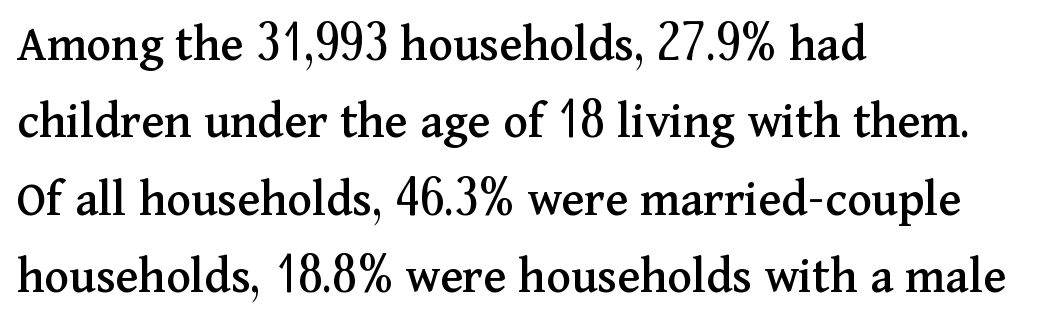
In terms of posture, this sample is upright. Proportional: the letters do not fall into vertical columns. The type is set solid horizontally, with unmodified tracking. The space beneath each line is pristine and unruled. Notice how the passage keeps a crisp vertical edge on the left only. I'd call this a serif setting — the letters wear small feet.
